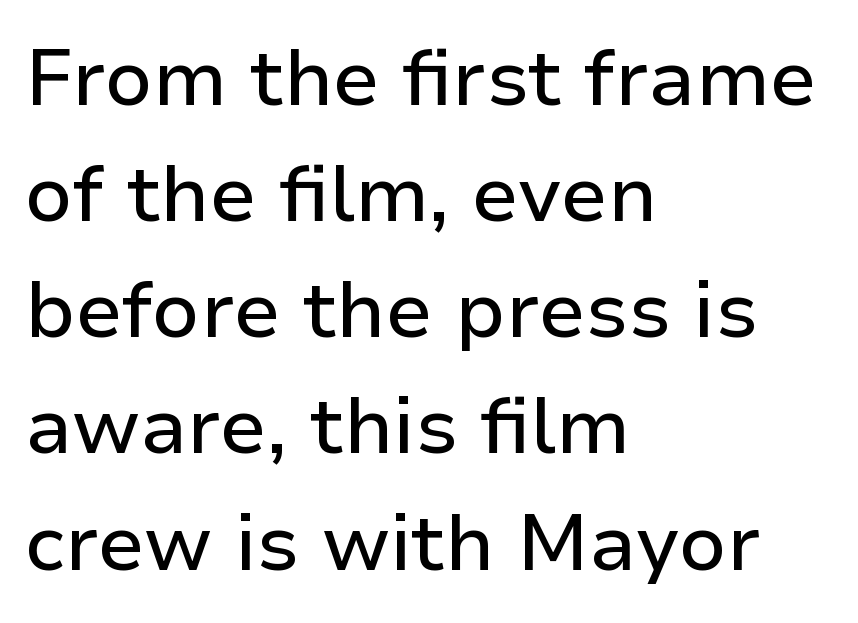
The glyphs are unaccompanied by any horizontal stroke below them. Unlike a traditional serif, this face leaves its strokes unadorned. Proportional: the letters do not fall into vertical columns. A student would call this left alignment; a typographer would say flush left, rag right.
